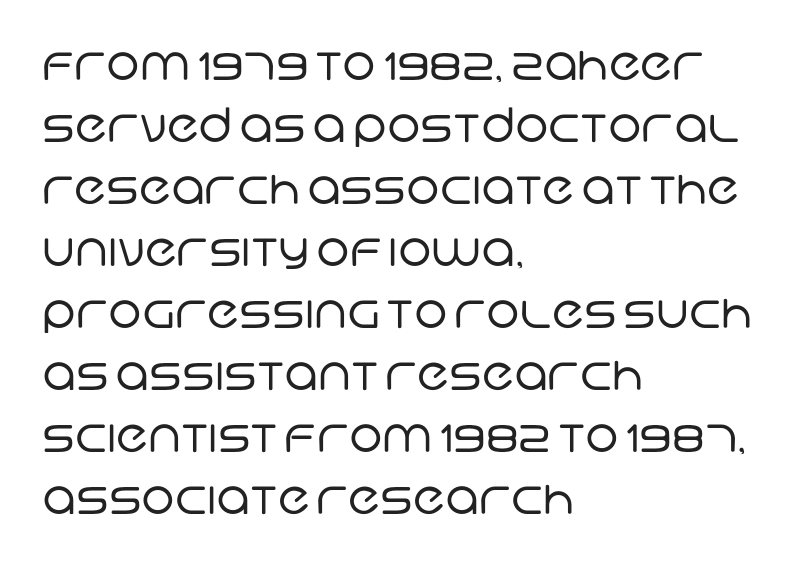
The image shows 47 px regular-weight sans-serif type; set left-aligned, normal line spacing (1.32x), normal letter spacing, not underlined; low stroke contrast and a large x-height.
